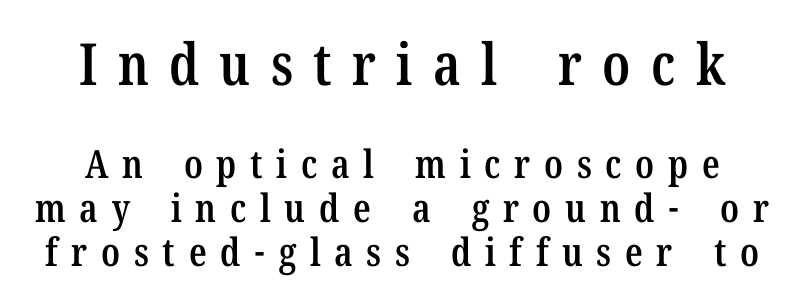
The image shows 58 px semibold, condensed serif type, upright; set tight line spacing (1.13x), unusually wide letter spacing (+0.35 em), not underlined; the first (top) block is 1.49x larger; low stroke contrast and a medium x-height.
